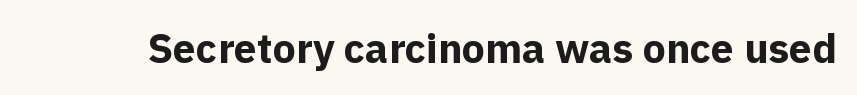
Does the weight exceed regular? Yes, all the way to bold. Has an underline been added? It has not. In terms of letterform style, serifs are entirely absent. A typesetter would call this proportional, since set widths differ per character.
